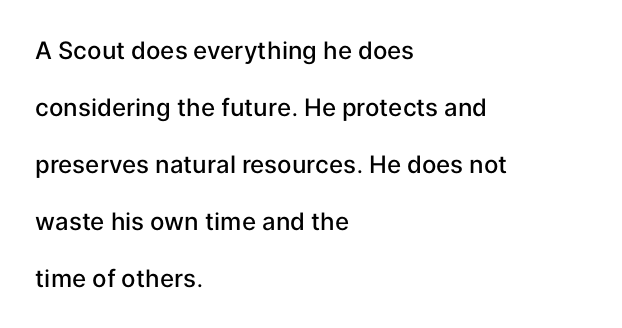
Q: Is the text bold? A: Semi-bold.
Q: Is the text italic (slanted)? A: No, it is upright.
Q: Is the text underlined? A: No.
Q: How is the paragraph aligned? A: Left-aligned.
Q: Is the spacing between letters normal or unusually wide? A: Normal.
Q: Is the spacing between lines tight, normal or loose? A: Loose.
